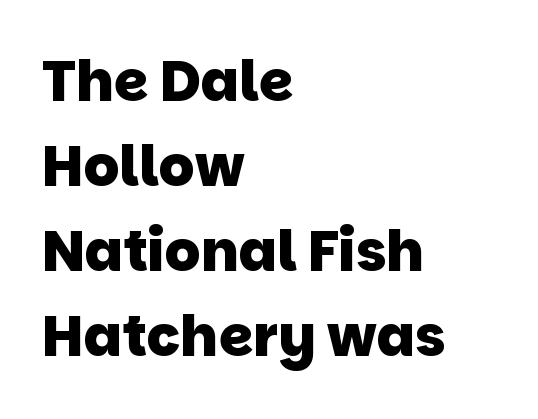
Compared with a centered layout, this one pins lines to the left instead. The gap between lines stays unmarked. These lines are composed in type without serifs. Does the leading feel generous? No, just average. No extra tracking has been applied to these lines.
